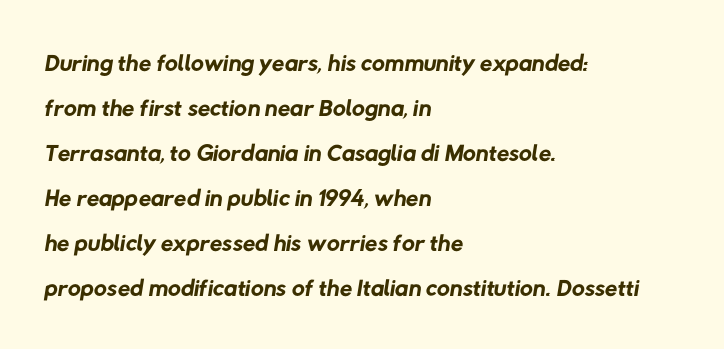
{"serif": "no", "bold": "no", "weight": "regular", "width": "normal", "stroke_contrast": "low", "x_height": "medium", "monospaced": "no", "underline": "no", "align": "left", "line_spacing": "normal", "line_spacing_ratio": 1.25, "letter_spacing": "normal", "letter_spacing_em": 0.0, "glyph_px": 36}
